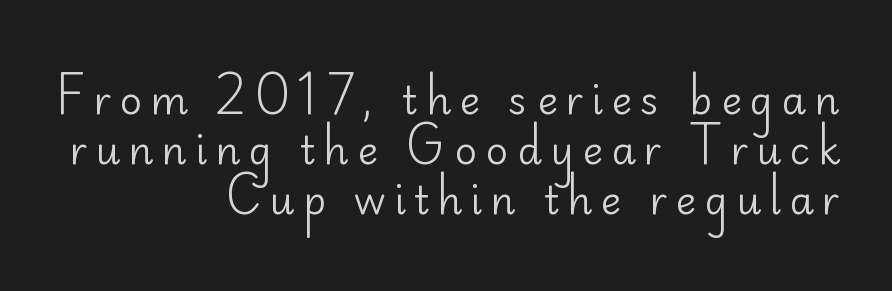
{"serif": "no", "italic": "no", "bold": "no", "weight": "regular", "width": "normal", "stroke_contrast": "low", "x_height": "small", "monospaced": "no", "underline": "no", "align": "right", "line_spacing": "normal", "line_spacing_ratio": 1.28, "letter_spacing": "wide", "letter_spacing_em": 0.21, "glyph_px": 39}
